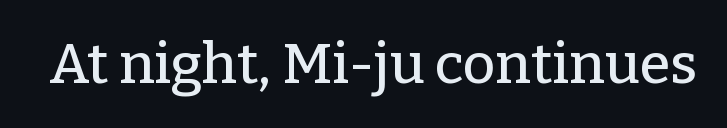
The image shows 56 px serif type, upright; set normal letter spacing, not underlined; low stroke contrast and a medium x-height.
